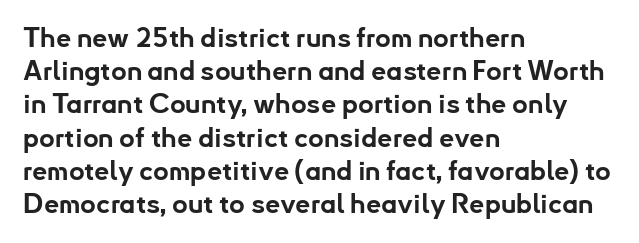
There is no visible air inserted between adjacent glyphs. In terms of weight, the rendering is a true, heavy bold. Visually the block forms a straight wall on the left and a jagged coastline on the right. Lines of text with bare space underneath. If you drew a line through each stem, it would be perfectly vertical.
